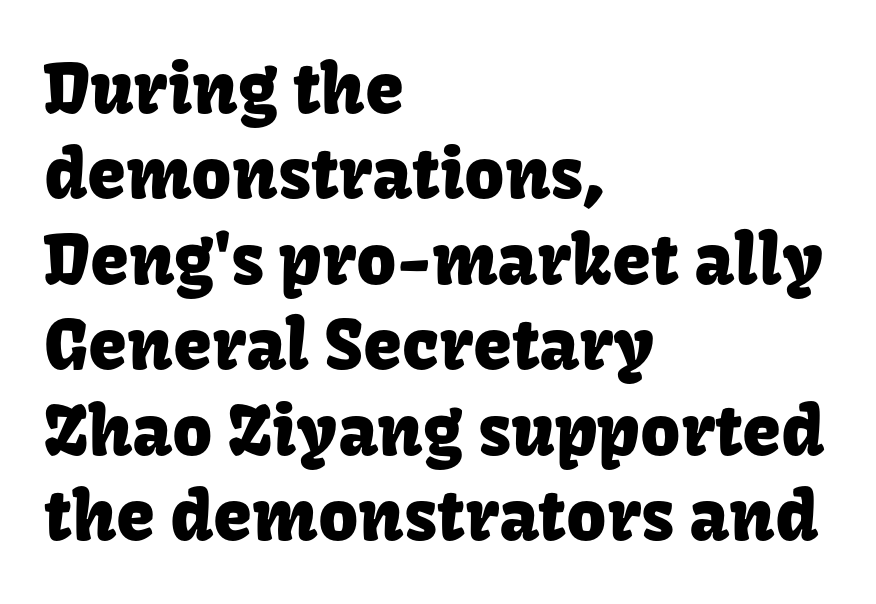
{"serif": "no", "italic": "no", "width": "normal", "stroke_contrast": "low", "x_height": "medium", "monospaced": "no", "underline": "no", "align": "left", "line_spacing_ratio": 1.22, "letter_spacing": "normal", "letter_spacing_em": 0.0, "glyph_px": 70}
